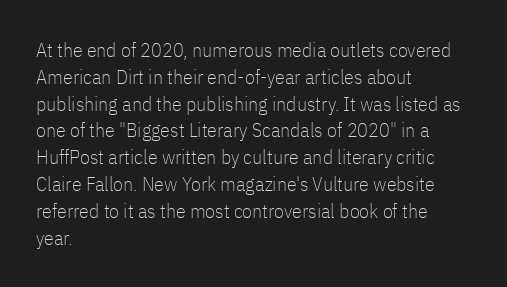
Q: Is the text bold? A: No.
Q: Is the text italic (slanted)? A: No, it is upright.
Q: Is the text underlined? A: No.
Q: How is the paragraph aligned? A: Left-aligned.
Q: Is the spacing between letters normal or unusually wide? A: Normal.
Q: Is the spacing between lines tight, normal or loose? A: Normal.
